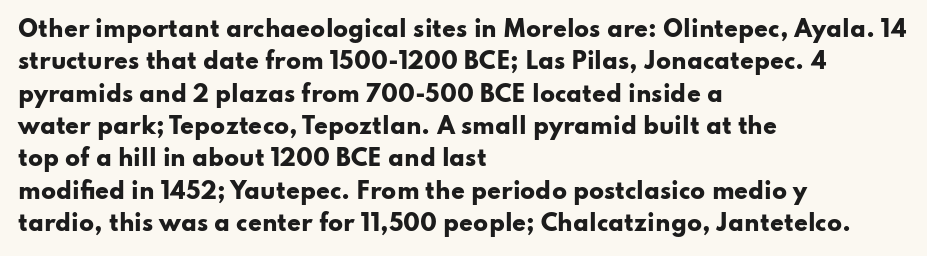
The image shows 22 px bold type, upright; set left-aligned, normal line spacing (1.47x), normal letter spacing, not underlined.
